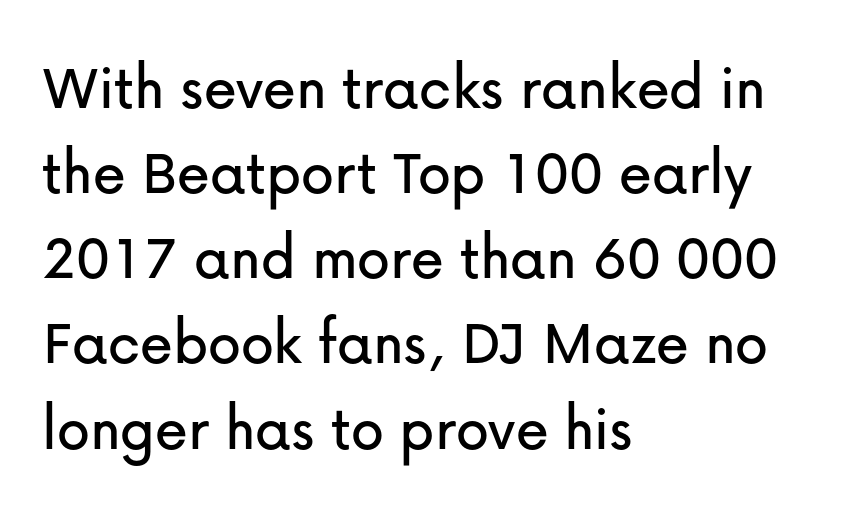
The image shows 66 px sans-serif type, upright; set left-aligned, normal line spacing (1.29x), normal letter spacing, not underlined; low stroke contrast and a medium x-height.
